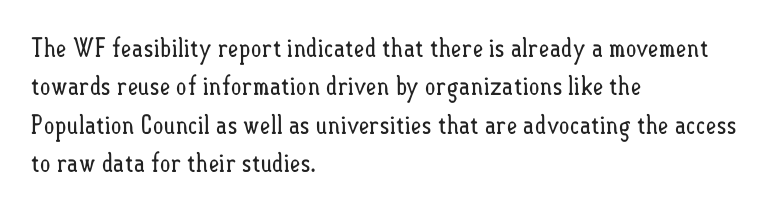
{"italic": "no", "bold": "no", "underline": "no", "align": "left", "line_spacing": "normal", "line_spacing_ratio": 1.48, "letter_spacing": "normal", "letter_spacing_em": 0.0, "glyph_px": 26}
